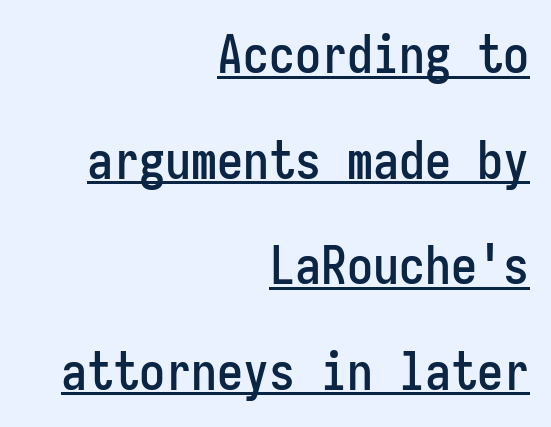
The image shows 52 px condensed sans-serif type, upright, monospaced; set right-aligned, loose line spacing (2.03x), normal letter spacing, underlined; low stroke contrast and a medium x-height.
